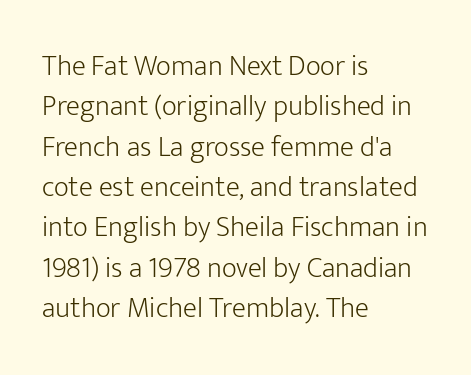
The font is comparable to plain body text, perhaps lighter. Tracking here is standard; glyphs follow each other at the usual distance. Nobody drew a line under any word here. Does the lettering tilt? It doesn't — this is upright. Notice how descenders clear the ascenders below comfortably — that's standard leading. Note the varied advance widths — an 'i' is clearly narrower than an 'm'.
